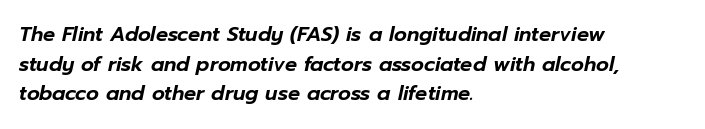
{"italic": "yes", "lean": "right", "slant_degrees": 12, "underline": "no", "align": "left", "line_spacing": "normal", "line_spacing_ratio": 1.48, "letter_spacing": "normal", "letter_spacing_em": 0.0, "glyph_px": 20}
